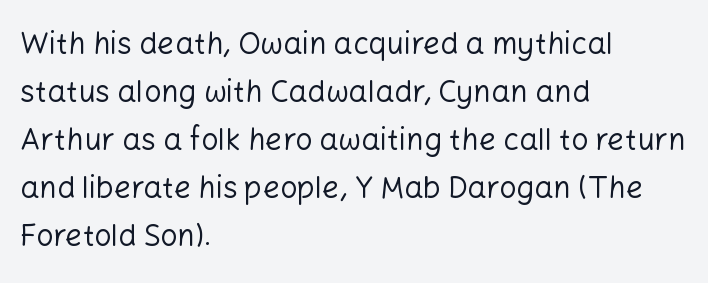
The image shows 30 px regular-weight sans-serif type, upright; set left-aligned, normal line spacing (1.6x), normal letter spacing, not underlined; low stroke contrast and a medium x-height.
